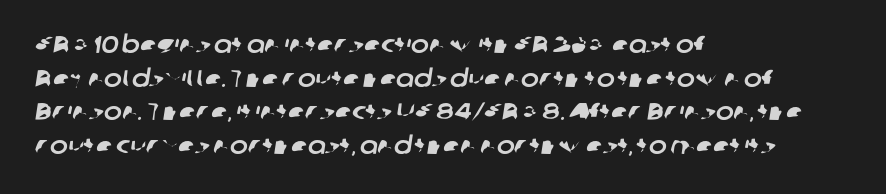
Q: Is the text underlined? A: No.
Q: How is the paragraph aligned? A: Left-aligned.
Q: Is the spacing between letters normal or unusually wide? A: Normal.
Q: Is the spacing between lines tight, normal or loose? A: Normal.
